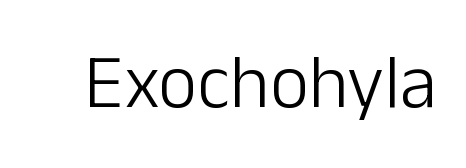
Q: Is the text bold? A: No.
Q: Is the text italic (slanted)? A: No, it is upright.
Q: Is the typeface a serif or a sans-serif typeface? A: Sans-serif.
Q: Is the text underlined? A: No.
Q: Is the spacing between letters normal or unusually wide? A: Normal.
Q: Width (condensed, normal, or wide)? A: Normal.
Q: Stroke contrast? A: Low.
Q: x-height? A: Medium.
Q: Monospaced? A: No.
